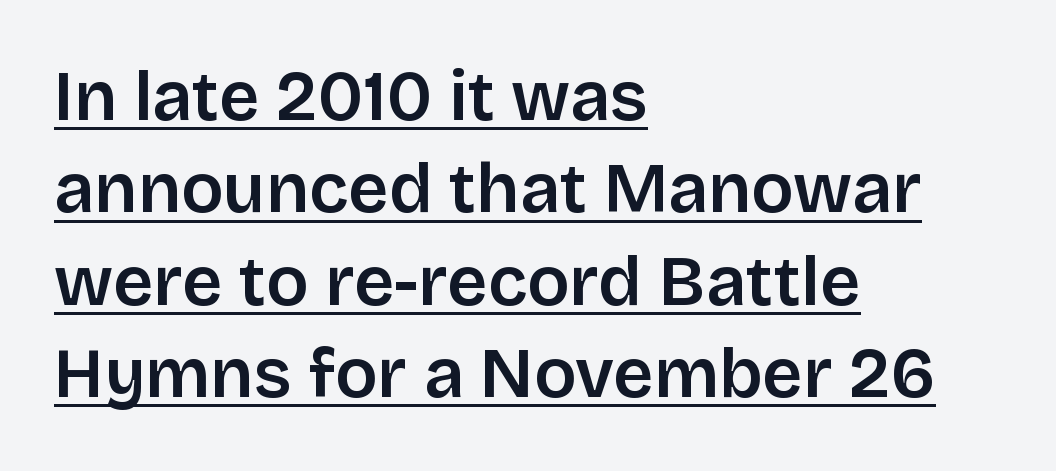
The image shows 70 px semibold sans-serif type, upright; set left-aligned, normal line spacing (1.32x), normal letter spacing, underlined; low stroke contrast and a large x-height.
